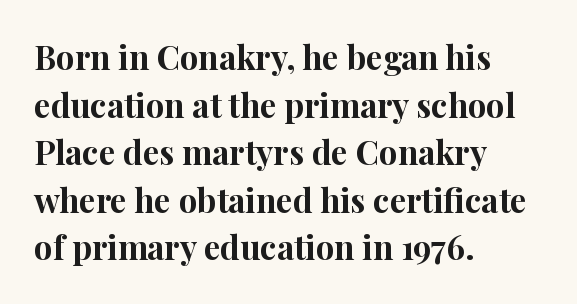
Line starts are locked; line ends wander. Font category for this specimen: serif. The glyphs are unaccompanied by any horizontal stroke below them. Successive baselines arrive at the customary interval. The passage shown is emphatically bold.
